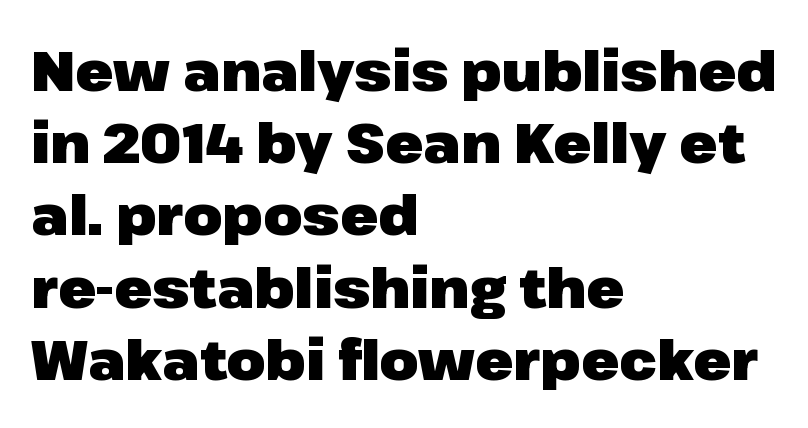
Q: Is the text bold? A: Yes.
Q: Is the text italic (slanted)? A: No, it is upright.
Q: Is the typeface a serif or a sans-serif typeface? A: Sans-serif.
Q: Is the text underlined? A: No.
Q: How is the paragraph aligned? A: Left-aligned.
Q: Is the spacing between letters normal or unusually wide? A: Normal.
Q: Is the spacing between lines tight, normal or loose? A: Normal.
Q: Width (condensed, normal, or wide)? A: Normal.
Q: Stroke contrast? A: Low.
Q: x-height? A: Medium.
Q: Monospaced? A: No.
